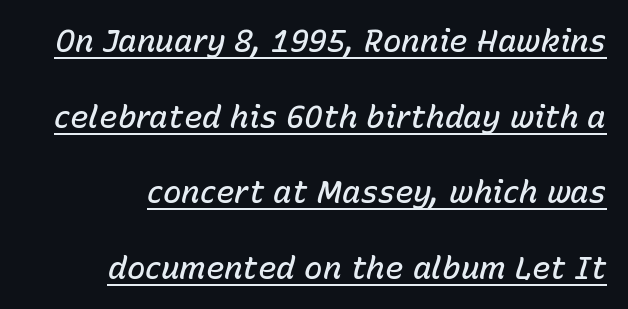
A typesetter would call this zero additional tracking. Think of a printed novel: that variable character pitch is what you see here. Quick note: underline on. The font's italic variant was chosen for this text. The passage shown is semibold, sitting just below true bold. In terms of leading, this rendering errs on the spacious side.
